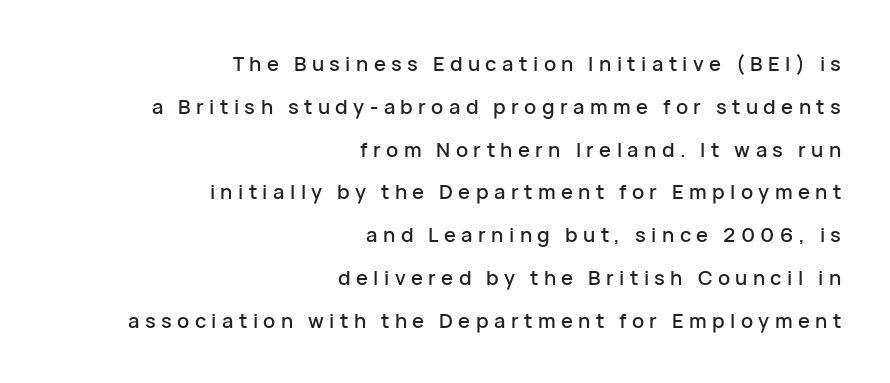
The image shows 20 px text type, upright; set right-aligned, loose line spacing (2.14x), unusually wide letter spacing (+0.27 em), not underlined.
